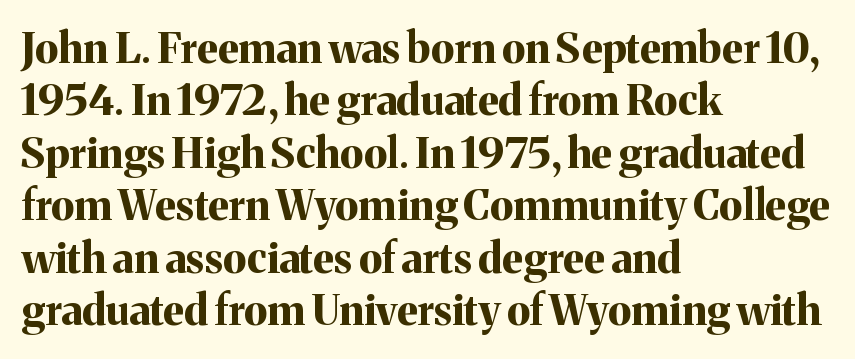
The image shows 42 px bold serif type, upright; set left-aligned, normal line spacing (1.25x), normal letter spacing, not underlined; medium stroke contrast and a medium x-height.
